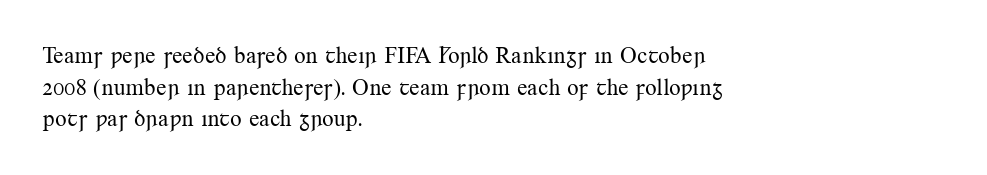
The strokes are not fattened; the text isn't bold. Beneath every word, the page is bare. Every row of glyphs begins at an identical x-position on the left. In terms of posture, this sample is upright.
